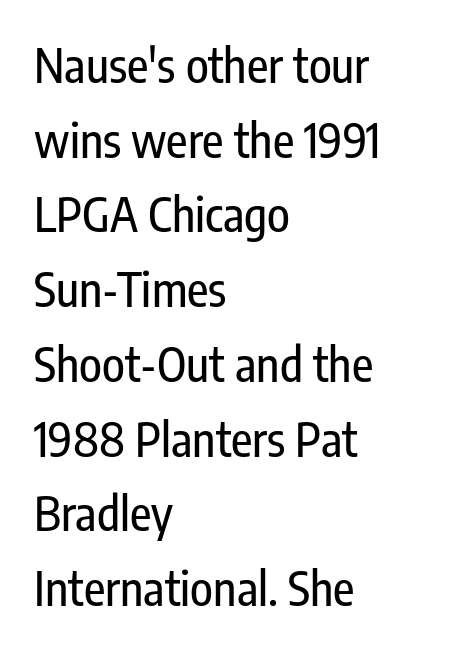
Q: Is the text italic (slanted)? A: No, it is upright.
Q: Is the typeface a serif or a sans-serif typeface? A: Sans-serif.
Q: Is the text underlined? A: No.
Q: How is the paragraph aligned? A: Left-aligned.
Q: Is the spacing between letters normal or unusually wide? A: Normal.
Q: Is the spacing between lines tight, normal or loose? A: Normal.
Q: Width (condensed, normal, or wide)? A: Condensed.
Q: Stroke contrast? A: Low.
Q: x-height? A: Medium.
Q: Monospaced? A: No.
